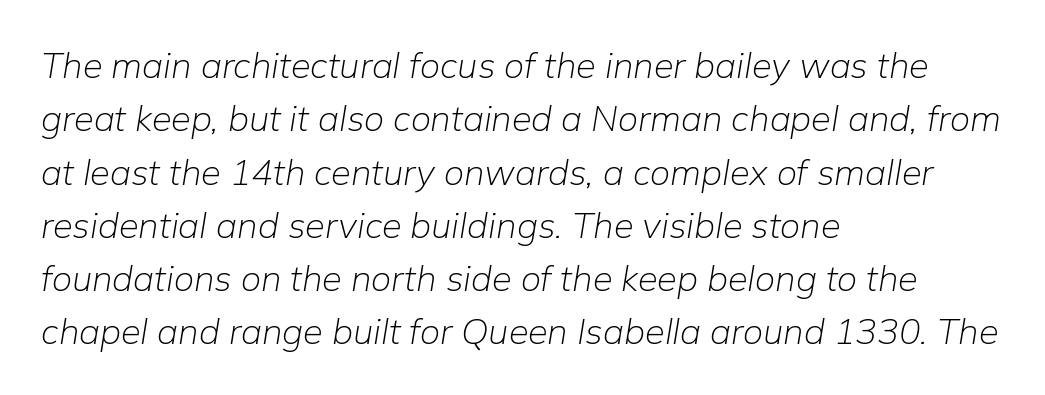
One-word summary of the alignment: left. Vertically, the passage feels balanced, rows spaced as you'd expect. The foot of each line stays bare and open. The face used here has a pronounced slope to its letters. Caption: face not bold, strokes unweighted. Each letter keeps its own natural width here, so spacing adapts to shape.
